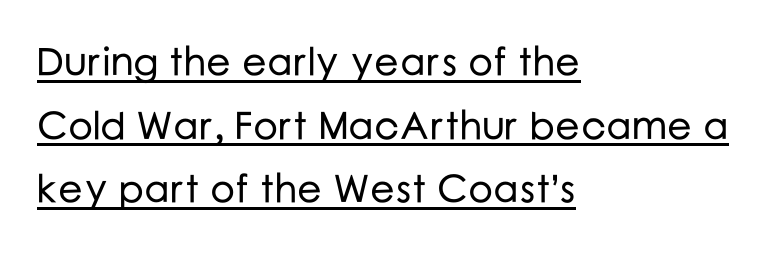
{"serif": "no", "italic": "no", "width": "normal", "stroke_contrast": "low", "x_height": "medium", "monospaced": "no", "underline": "yes", "align": "left", "line_spacing": "normal", "line_spacing_ratio": 1.63, "letter_spacing": "normal", "letter_spacing_em": 0.0, "glyph_px": 39}
